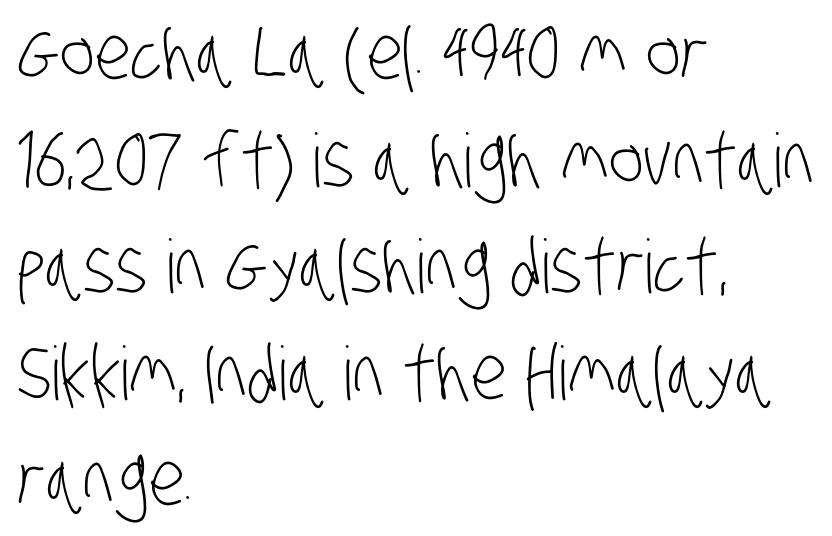
{"serif": "no", "bold": "no", "weight": "light", "width": "condensed", "stroke_contrast": "low", "x_height": "large", "monospaced": "no", "underline": "no", "align": "left", "line_spacing": "normal", "line_spacing_ratio": 1.44, "letter_spacing": "normal", "letter_spacing_em": 0.0, "glyph_px": 74}
